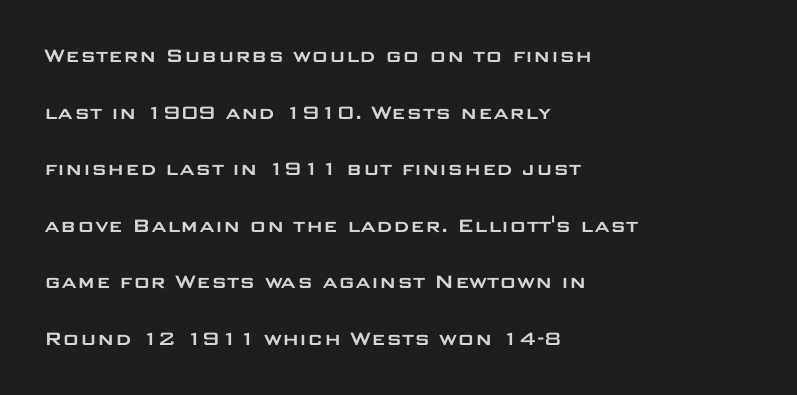
These lines were composed using upright roman letters. The specimen omits any rule beneath the text block's lines. This sample trades compactness for vertical openness between lines. The type is set solid horizontally, with unmodified tracking.
